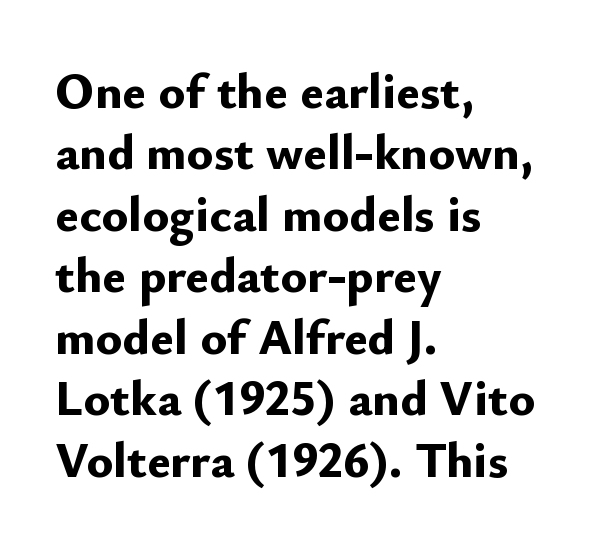
{"serif": "no", "italic": "no", "bold": "yes", "weight": "bold", "width": "normal", "stroke_contrast": "low", "x_height": "small", "monospaced": "no", "underline": "no", "align": "left", "line_spacing_ratio": 1.23, "letter_spacing": "normal", "letter_spacing_em": 0.0, "glyph_px": 50}
